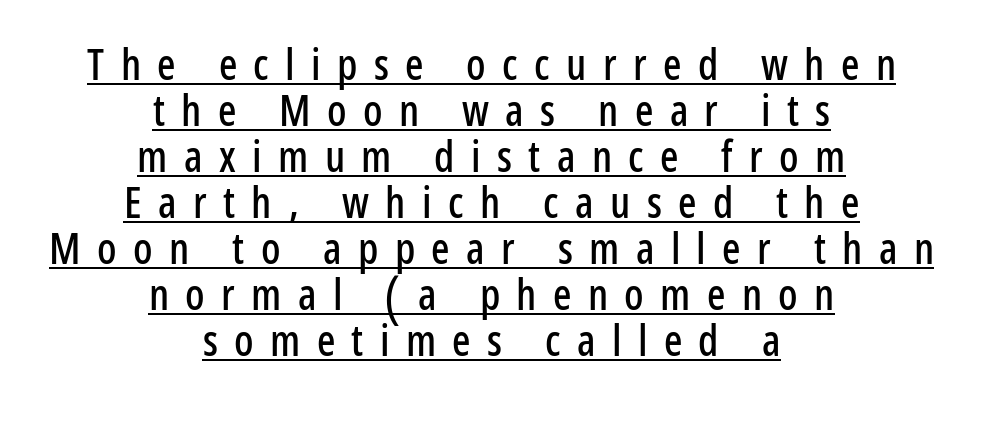
Q: Is the text italic (slanted)? A: No, it is upright.
Q: Is the typeface a serif or a sans-serif typeface? A: Sans-serif.
Q: Is the text underlined? A: Yes.
Q: How is the paragraph aligned? A: Centered.
Q: Is the spacing between letters normal or unusually wide? A: Unusually wide.
Q: Is the spacing between lines tight, normal or loose? A: Tight.
Q: Width (condensed, normal, or wide)? A: Condensed.
Q: Stroke contrast? A: Low.
Q: x-height? A: Medium.
Q: Monospaced? A: No.
